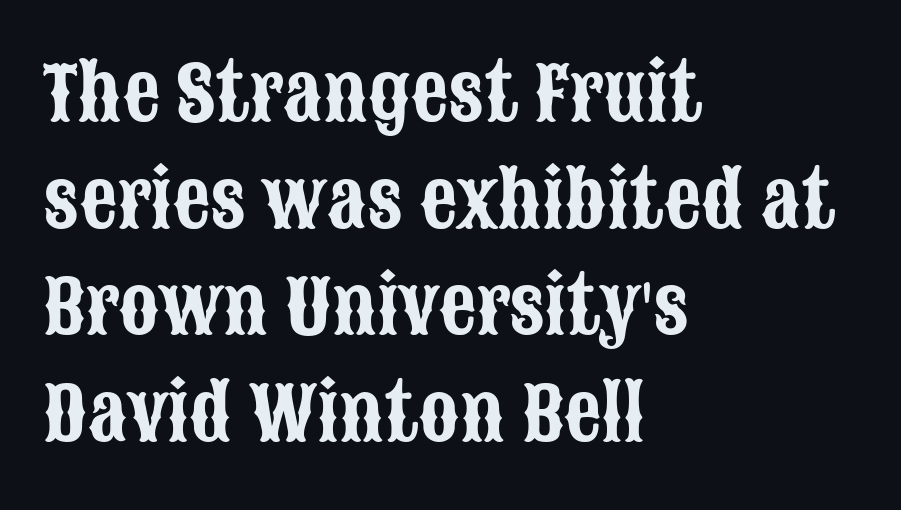
The image shows 74 px condensed sans-serif type, upright; set left-aligned, normal line spacing (1.44x), normal letter spacing, not underlined; low stroke contrast and a large x-height.
